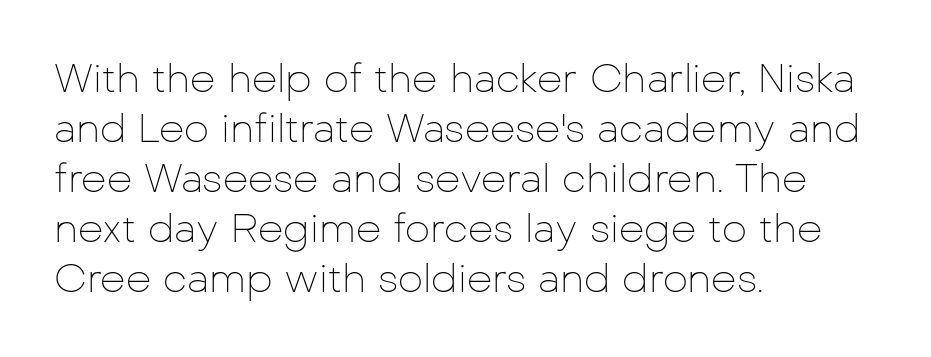
{"serif": "no", "italic": "no", "bold": "no", "weight": "thin", "width": "normal", "stroke_contrast": "low", "x_height": "medium", "monospaced": "no", "underline": "no", "align": "left", "line_spacing": "normal", "line_spacing_ratio": 1.25, "letter_spacing": "normal", "letter_spacing_em": 0.0, "glyph_px": 40}
